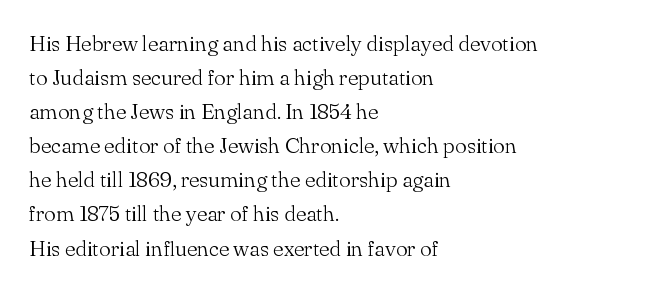
Q: Is the text bold? A: No.
Q: Is the text italic (slanted)? A: No, it is upright.
Q: Is the text underlined? A: No.
Q: How is the paragraph aligned? A: Left-aligned.
Q: Is the spacing between letters normal or unusually wide? A: Normal.
Q: Is the spacing between lines tight, normal or loose? A: Normal.
